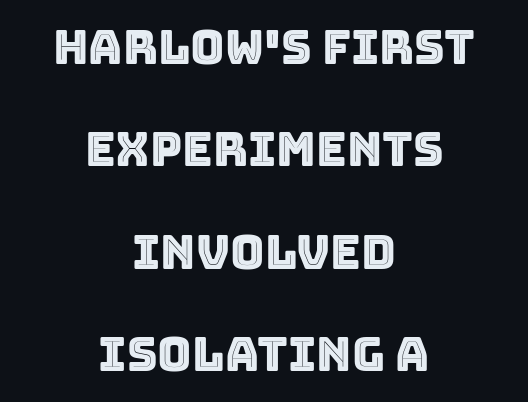
{"italic": "no", "width": "normal", "x_height": "large", "monospaced": "no", "underline": "no", "align": "center", "line_spacing": "loose", "line_spacing_ratio": 2.18, "letter_spacing": "normal", "letter_spacing_em": 0.0, "glyph_px": 47}
